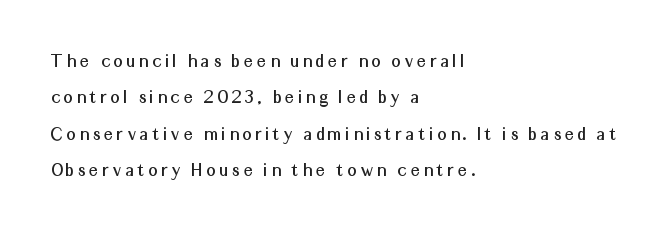
Q: Is the text italic (slanted)? A: No, it is upright.
Q: Is the text underlined? A: No.
Q: How is the paragraph aligned? A: Left-aligned.
Q: Is the spacing between letters normal or unusually wide? A: Unusually wide.
